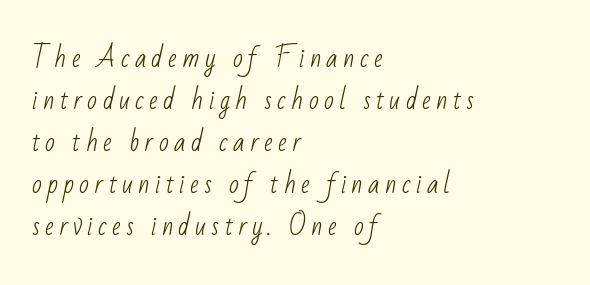
Q: Is the text bold? A: No.
Q: Is the text underlined? A: No.
Q: How is the paragraph aligned? A: Left-aligned.
Q: Is the spacing between letters normal or unusually wide? A: Unusually wide.
Q: Is the spacing between lines tight, normal or loose? A: Normal.
